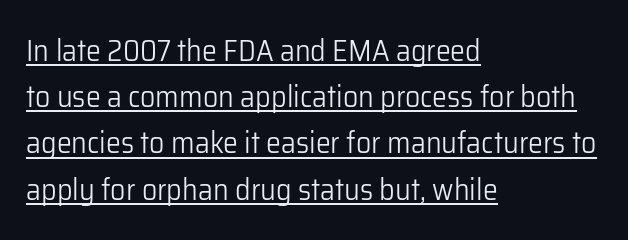
The compositor pushed each line to the left boundary. Honestly, the row spacing looks completely unremarkable. Posture: vertical. Stroke thickness stays within the range of a standard reading face or lighter.
